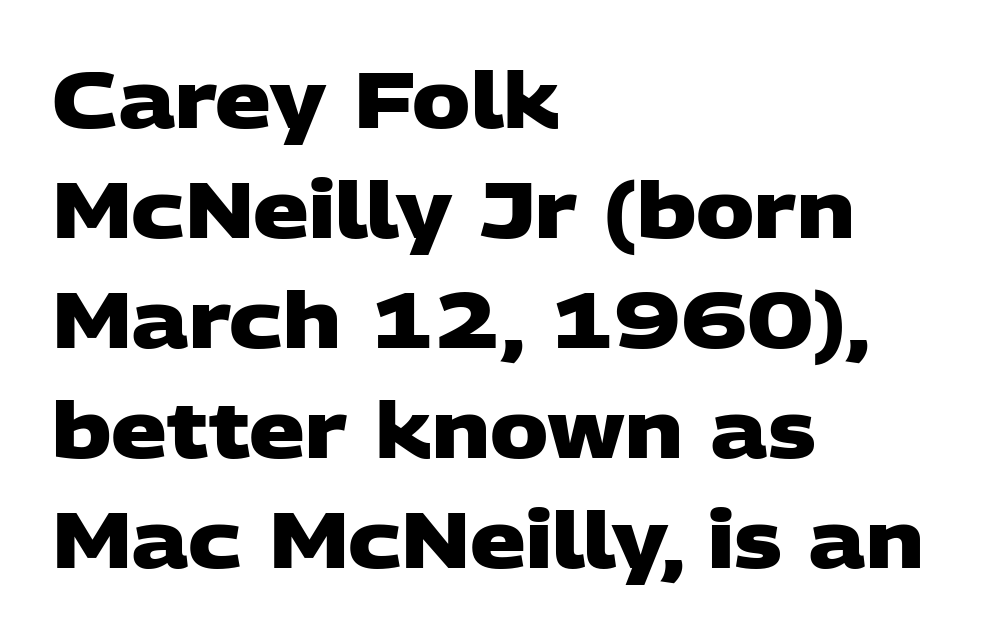
The lines in this sample share a left origin and differ only in where they stop. The rendering uses natural spacing where letterforms have individual widths. One glance says typical: line gaps are just what's usual. The zone under the glyphs is completely vacant. Weight check: bold — yes, fully. This sample uses plain, unmodified letter spacing.
